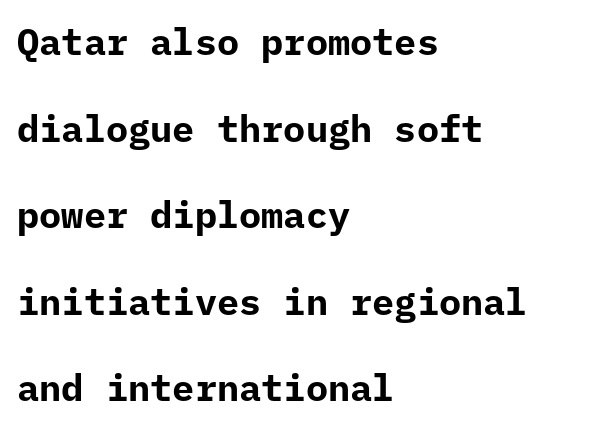
Style check: upright. I'd call this a sans setting — the letters go barefoot. These lines are set flush left with a ragged right edge. Each letter, wide or thin by design, is forced into the same width here. Unmarked baselines from the first word to the last.
